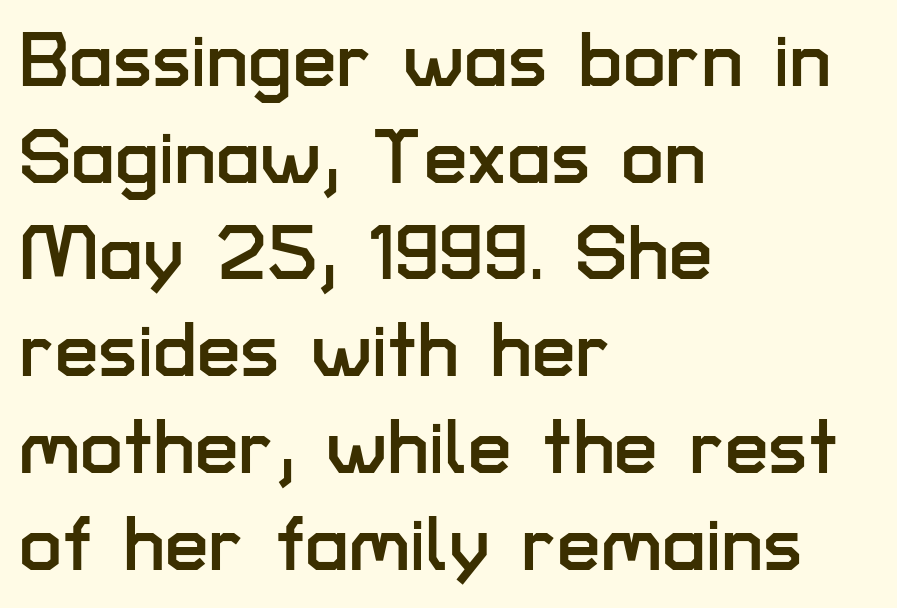
The image shows 78 px sans-serif type, upright; set left-aligned, line spacing 1.24x, normal letter spacing, not underlined; low stroke contrast and a medium x-height.
